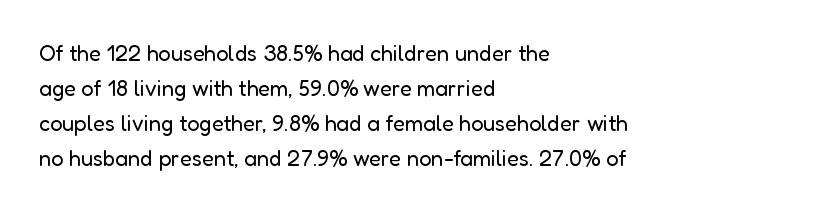
Every stem runs plumb, perpendicular to the baseline. Ink coverage per letter is moderate at most. Does extra space separate the letters? No, they use regular spacing. Line starts are locked; line ends wander. If you measured baseline to baseline, you'd find a middling distance.
